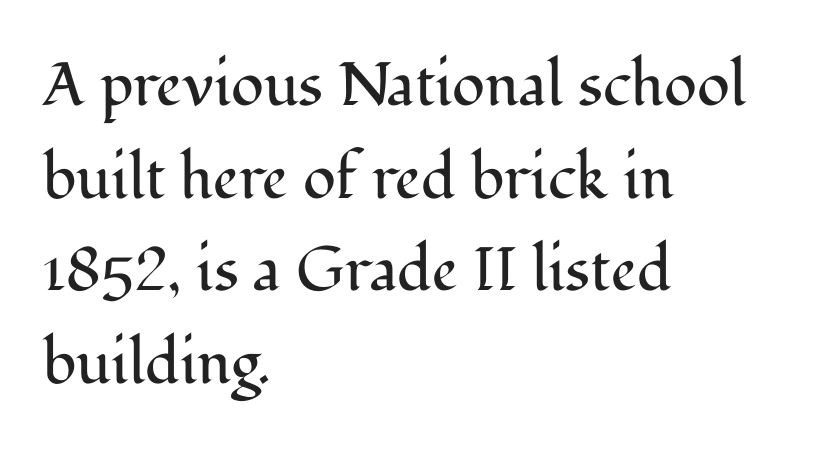
The paragraph shown leans on its left margin. Regular leading. Each letter keeps its own natural width here, so spacing adapts to shape. No italicization has been applied; the sample stays upright.
